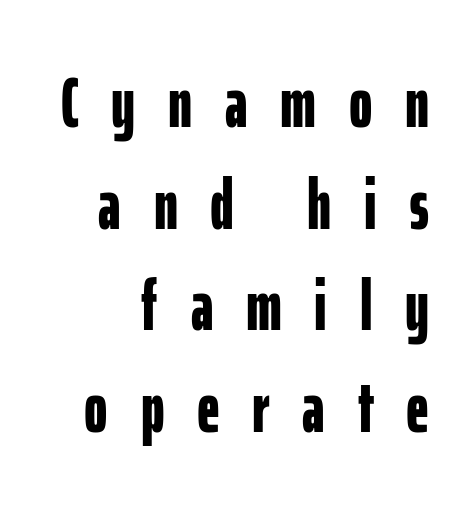
Q: Is the text bold? A: Yes.
Q: Is the text italic (slanted)? A: No, it is upright.
Q: Is the typeface a serif or a sans-serif typeface? A: Sans-serif.
Q: Is the text underlined? A: No.
Q: Is the spacing between letters normal or unusually wide? A: Unusually wide.
Q: Is the spacing between lines tight, normal or loose? A: Normal.
Q: Width (condensed, normal, or wide)? A: Condensed.
Q: Stroke contrast? A: Low.
Q: x-height? A: Medium.
Q: Monospaced? A: No.
